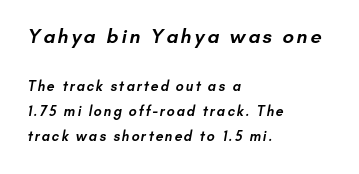
{"bold": "semi", "underline": "no", "align": "left", "line_spacing_ratio": 1.8, "larger_block": "first", "size_ratio": 1.43, "glyph_px": 20}
